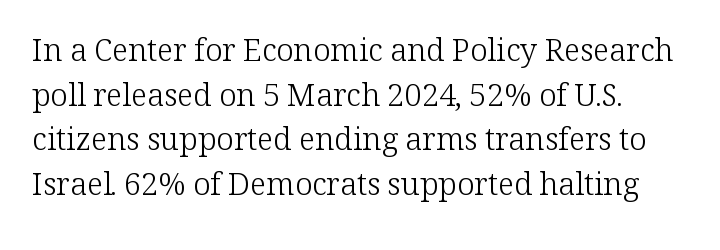
Q: Is the text bold? A: No.
Q: Is the text italic (slanted)? A: No, it is upright.
Q: Is the typeface a serif or a sans-serif typeface? A: Serif.
Q: Is the text underlined? A: No.
Q: How is the paragraph aligned? A: Left-aligned.
Q: Is the spacing between letters normal or unusually wide? A: Normal.
Q: Is the spacing between lines tight, normal or loose? A: Normal.
Q: Width (condensed, normal, or wide)? A: Normal.
Q: Stroke contrast? A: Low.
Q: x-height? A: Medium.
Q: Monospaced? A: No.
